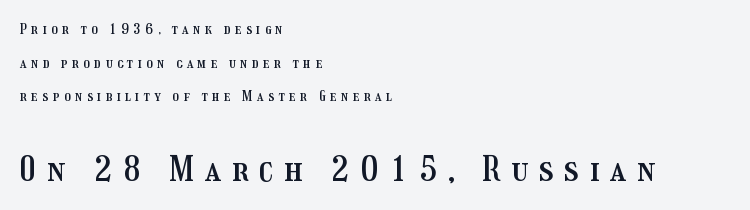
The image shows 34 px condensed type, upright; set left-aligned, loose line spacing (2.4x), unusually wide letter spacing (+0.32 em), not underlined; the second (bottom) block is 2.43x larger; medium stroke contrast and a medium x-height.
